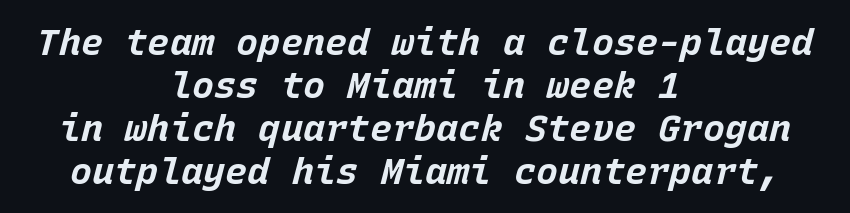
Q: Is the text bold? A: Yes.
Q: Is the text italic (slanted)? A: Yes, it leans right by about 15 degrees.
Q: Is the text underlined? A: No.
Q: How is the paragraph aligned? A: Centered.
Q: Is the spacing between letters normal or unusually wide? A: Normal.
Q: Width (condensed, normal, or wide)? A: Normal.
Q: Stroke contrast? A: Low.
Q: x-height? A: Large.
Q: Monospaced? A: Yes.
